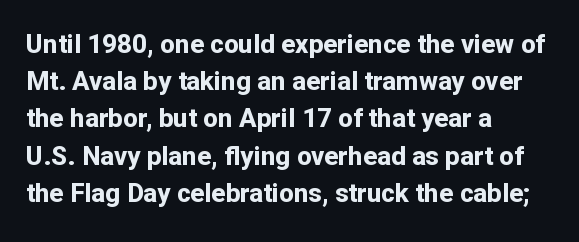
Notice how descenders clear the ascenders below comfortably — that's standard leading. Compared with an ordinary text face, these strokes are far heavier — a full bold. Compared with typical body copy, the letter spacing here is the same. Italic: no, the glyphs are upright roman. The rag falls on the right side of this text block. Descenders hang freely into open space.
